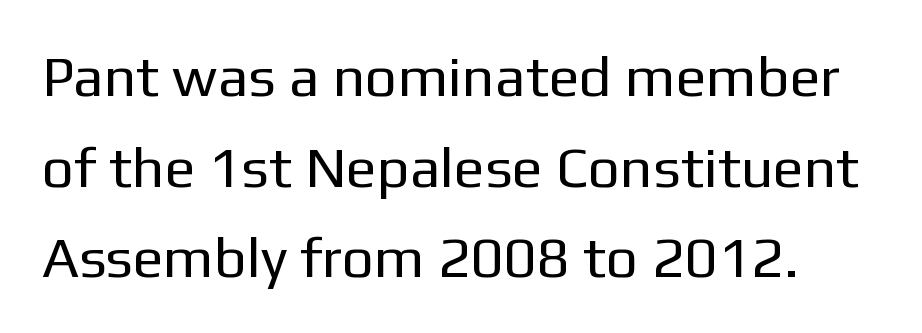
{"serif": "no", "italic": "no", "bold": "no", "weight": "regular", "width": "normal", "stroke_contrast": "low", "x_height": "medium", "monospaced": "no", "underline": "no", "line_spacing": "normal", "line_spacing_ratio": 1.59, "letter_spacing": "normal", "letter_spacing_em": 0.0, "glyph_px": 57}
